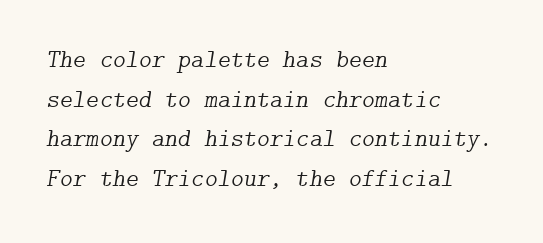
{"italic": "yes", "lean": "right", "slant_degrees": 9, "bold": "no", "underline": "no", "align": "left", "line_spacing": "normal", "line_spacing_ratio": 1.59, "letter_spacing": "normal", "letter_spacing_em": 0.0, "glyph_px": 25}
